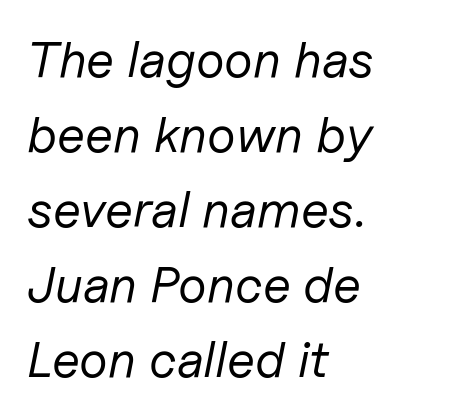
{"italic": "yes", "lean": "right", "slant_degrees": 11, "bold": "no", "weight": "regular", "width": "normal", "stroke_contrast": "low", "x_height": "medium", "monospaced": "no", "underline": "no", "align": "left", "line_spacing": "normal", "line_spacing_ratio": 1.47, "letter_spacing": "normal", "letter_spacing_em": 0.0, "glyph_px": 51}
